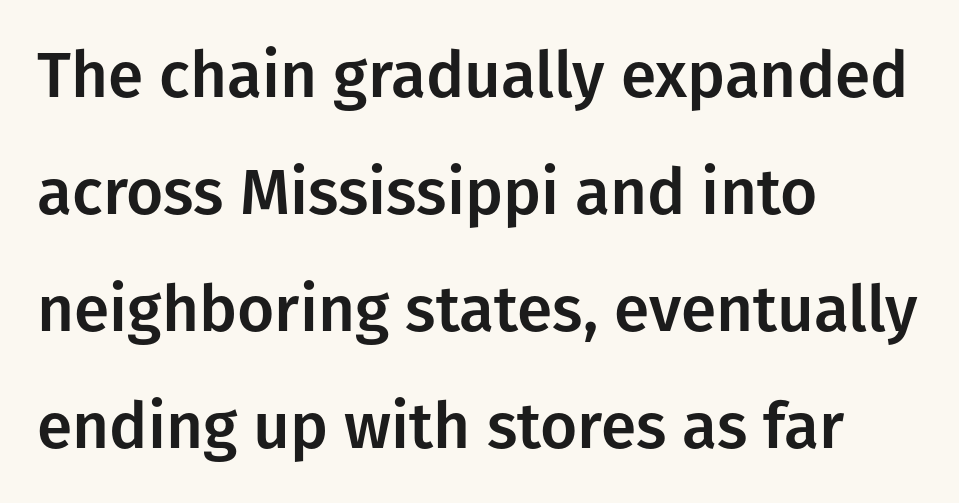
Line starts are locked; line ends wander. Note the varied advance widths — an 'i' is clearly narrower than an 'm'. The letters stand straight up with perfectly vertical stems. The space beneath each line is pristine and unruled. Observe the absence of serifs on each vertical stroke in this sample. This sample uses plain, unmodified letter spacing.
